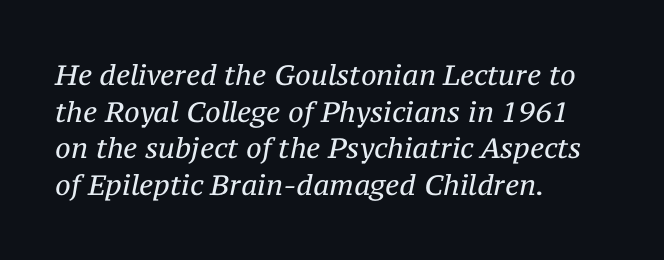
{"serif": "yes", "italic": "yes", "lean": "right", "slant_degrees": 12, "bold": "no", "weight": "regular", "width": "normal", "stroke_contrast": "medium", "x_height": "medium", "monospaced": "no", "underline": "no", "align": "left", "line_spacing": "normal", "line_spacing_ratio": 1.31, "letter_spacing": "normal", "letter_spacing_em": 0.0, "glyph_px": 28}
